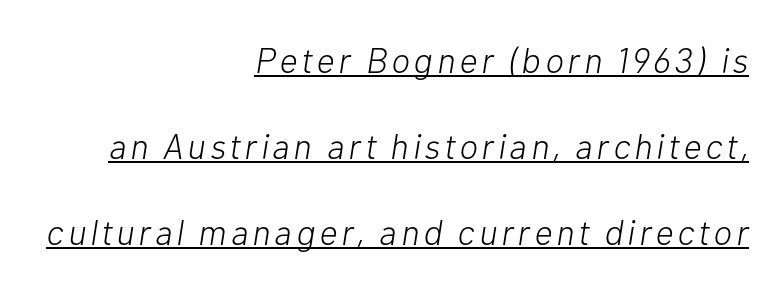
The rag falls on the left side of this text block. Compared with a typical body face, this is equally light or lighter still. This sample has the flowing, uneven cadence of proportional lettering. Italic: yes, the glyphs are oblique.
